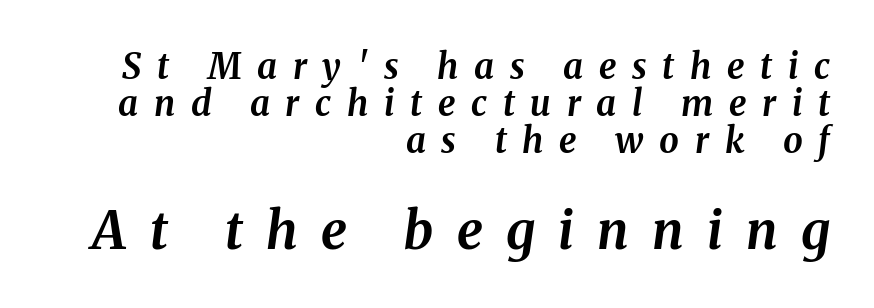
Q: Is the text bold? A: Yes.
Q: Is the text italic (slanted)? A: Yes, it leans right by about 8 degrees.
Q: Is the text underlined? A: No.
Q: How is the paragraph aligned? A: Right-aligned.
Q: Is the spacing between letters normal or unusually wide? A: Unusually wide.
Q: Is the spacing between lines tight, normal or loose? A: Tight.
Q: Which block of text is set in a larger size, the first (top) or the second (bottom)? A: The second (bottom) one.
Q: Width (condensed, normal, or wide)? A: Normal.
Q: Stroke contrast? A: Medium.
Q: x-height? A: Medium.
Q: Monospaced? A: No.
